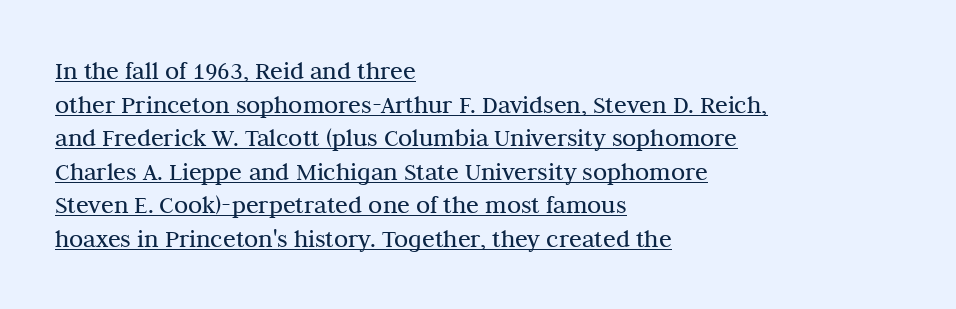
Q: Is the text bold? A: No.
Q: Is the text italic (slanted)? A: No, it is upright.
Q: Is the text underlined? A: Yes.
Q: How is the paragraph aligned? A: Left-aligned.
Q: Is the spacing between letters normal or unusually wide? A: Normal.
Q: Is the spacing between lines tight, normal or loose? A: Normal.
